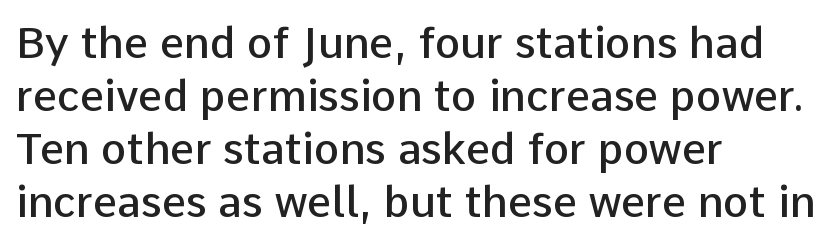
The text was rendered using a sans face with plain stroke endings. Notice how the passage keeps a crisp vertical edge on the left only. You could call the tracking neutral — neither tight nor loose. This is roman type, the default non-slanted kind.
